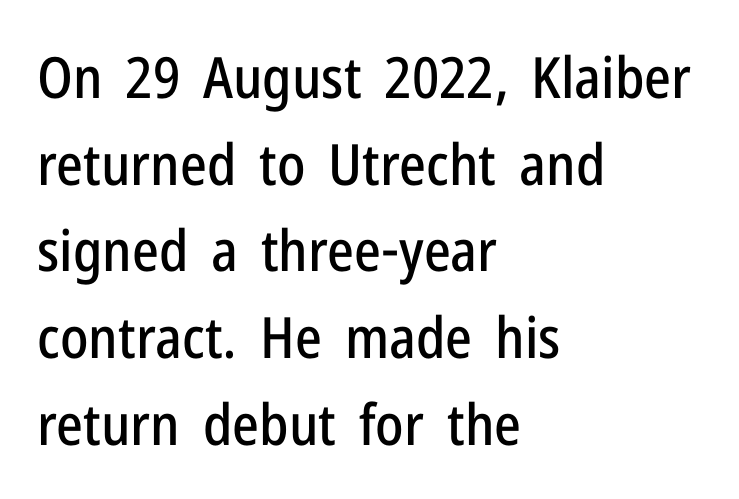
{"serif": "no", "italic": "no", "width": "condensed", "stroke_contrast": "low", "x_height": "medium", "monospaced": "no", "underline": "no", "align": "left", "line_spacing": "normal", "line_spacing_ratio": 1.52, "letter_spacing": "normal", "letter_spacing_em": 0.0, "glyph_px": 57}
